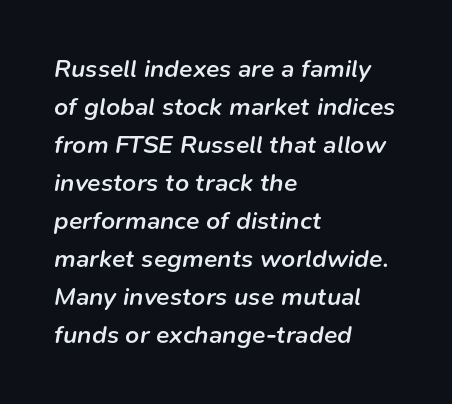
What's the leading like? Ordinary, nothing unusual. Short note: letters normally spaced. These lines carry some extra weight — a demibold, not a full bold. All the whitespace from short lines collects on the right.
